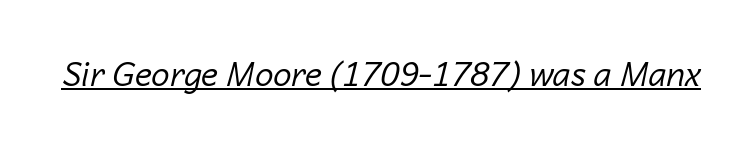
Q: Is the text bold? A: No.
Q: Is the text italic (slanted)? A: Yes, it leans right by about 14 degrees.
Q: Is the text underlined? A: Yes.
Q: Is the spacing between letters normal or unusually wide? A: Normal.
Q: Width (condensed, normal, or wide)? A: Normal.
Q: Stroke contrast? A: Low.
Q: x-height? A: Medium.
Q: Monospaced? A: No.
